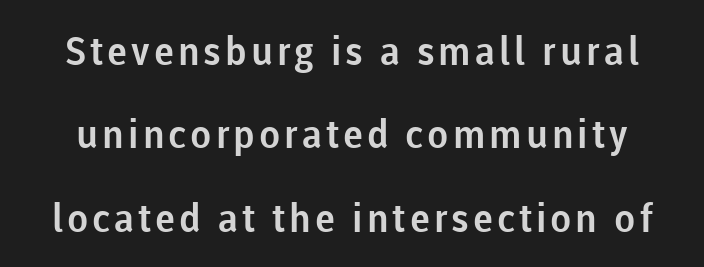
{"serif": "no", "italic": "no", "width": "normal", "stroke_contrast": "low", "x_height": "medium", "monospaced": "no", "underline": "no", "line_spacing": "loose", "line_spacing_ratio": 2.14, "glyph_px": 39}
